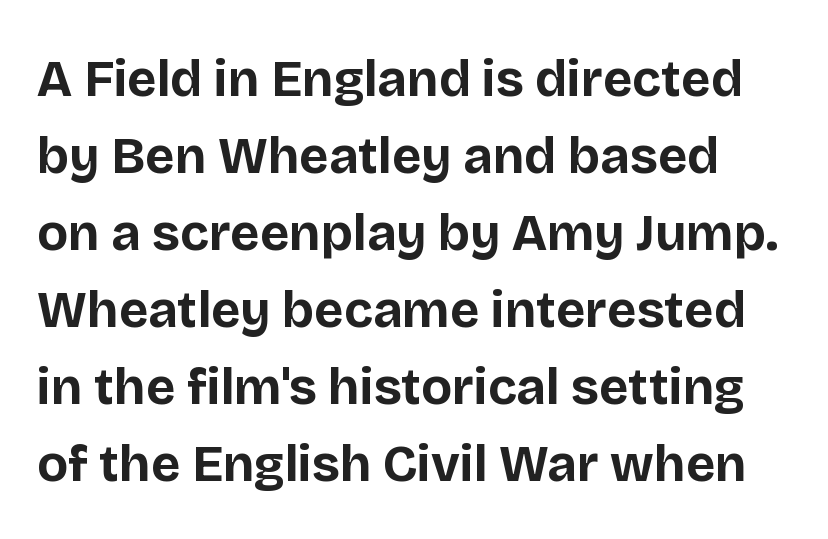
Q: Is the text bold? A: Yes.
Q: Is the text italic (slanted)? A: No, it is upright.
Q: Is the typeface a serif or a sans-serif typeface? A: Sans-serif.
Q: Is the text underlined? A: No.
Q: Is the spacing between letters normal or unusually wide? A: Normal.
Q: Is the spacing between lines tight, normal or loose? A: Normal.
Q: Width (condensed, normal, or wide)? A: Normal.
Q: Stroke contrast? A: Low.
Q: x-height? A: Large.
Q: Monospaced? A: No.
